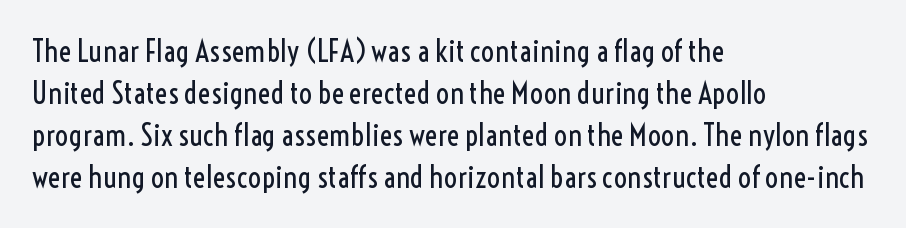
The image shows 30 px regular-weight, condensed sans-serif type, upright; set left-aligned, normal line spacing (1.4x), normal letter spacing, not underlined; a medium x-height.
